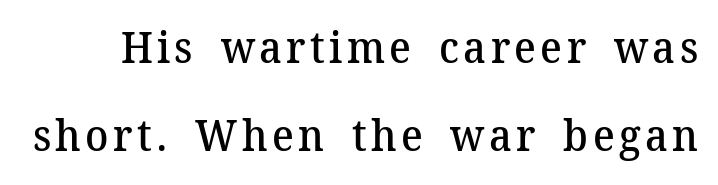
{"serif": "yes", "italic": "no", "bold": "semi", "weight": "semibold", "width": "normal", "stroke_contrast": "medium", "x_height": "medium", "monospaced": "no", "underline": "no", "line_spacing": "loose", "line_spacing_ratio": 2.04, "glyph_px": 43}
